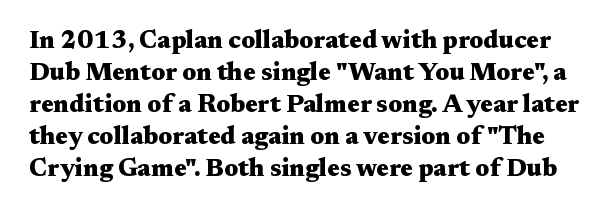
The image shows 25 px bold type, upright; set normal line spacing (1.28x), normal letter spacing, not underlined.
